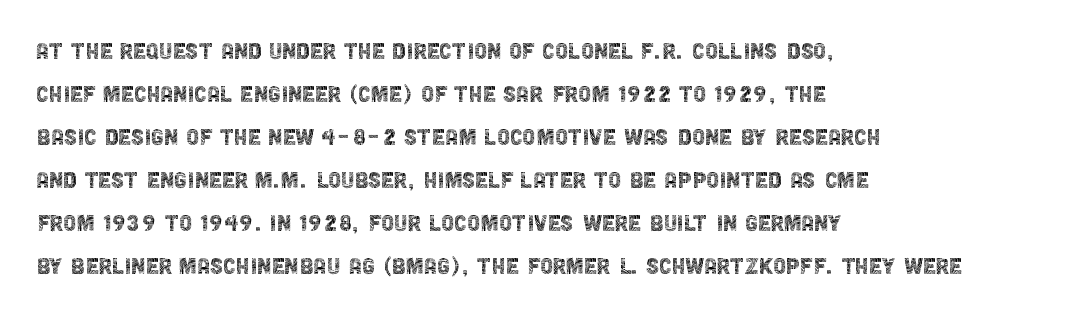
Type style note: lacks serifs. The tracking reads as untouched default to a designer's eye. Caption: multi-line text, flush left, ragged right. Glance below the letters and you will spot only blank space. Stems and bowls with no extra thickness — not bold.
